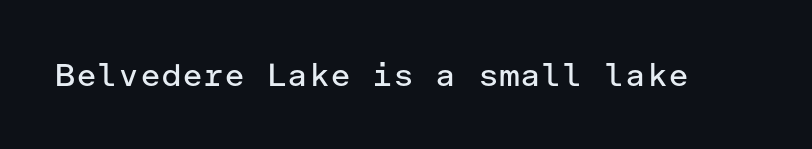
The image shows 32 px regular-weight sans-serif type, upright; set normal letter spacing, not underlined; low stroke contrast and a medium x-height.
